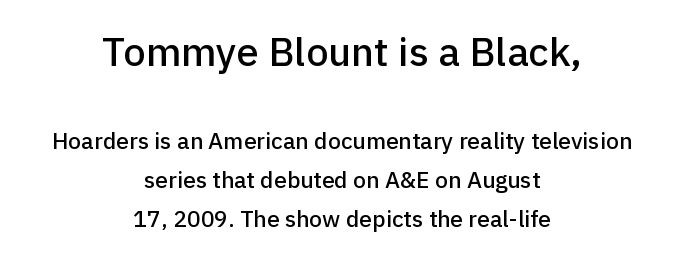
{"serif": "no", "italic": "no", "width": "normal", "stroke_contrast": "low", "x_height": "medium", "monospaced": "no", "underline": "no", "align": "center", "line_spacing": "normal", "line_spacing_ratio": 1.7, "letter_spacing": "normal", "letter_spacing_em": 0.0, "larger_block": "first", "size_ratio": 1.74, "glyph_px": 40}
